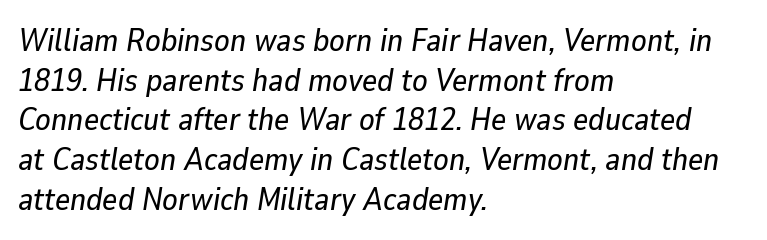
Does the copy run flush right? No — it runs flush left. Honestly, there is no underline to notice here at all. The glyphs look as if they've been sheared to an angle. Tracking here is standard; glyphs follow each other at the usual distance. Spacing verdict: proportional, widths tailored to each character.
